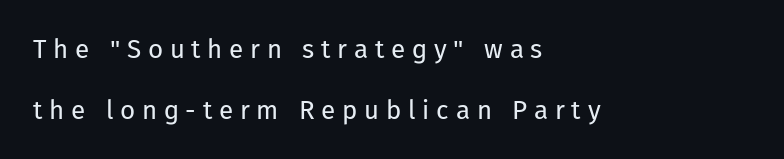
{"italic": "no", "bold": "no", "underline": "no", "align": "left", "line_spacing": "loose", "line_spacing_ratio": 2.34, "letter_spacing": "wide", "letter_spacing_em": 0.26, "glyph_px": 26}
